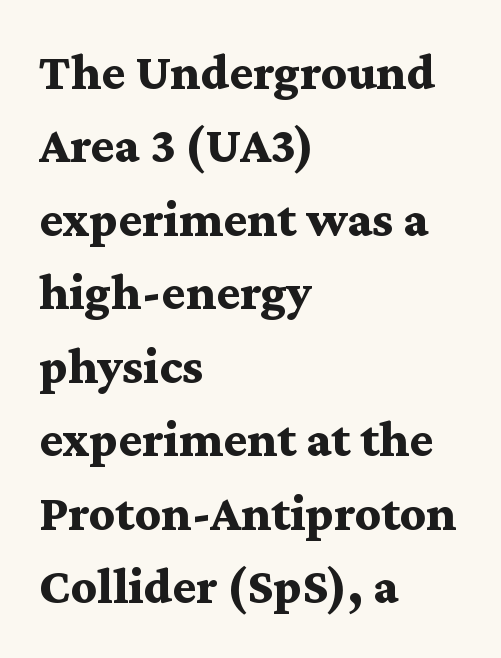
Q: Is the text bold? A: Yes.
Q: Is the text italic (slanted)? A: No, it is upright.
Q: Is the typeface a serif or a sans-serif typeface? A: Serif.
Q: Is the text underlined? A: No.
Q: How is the paragraph aligned? A: Left-aligned.
Q: Is the spacing between letters normal or unusually wide? A: Normal.
Q: Is the spacing between lines tight, normal or loose? A: Normal.
Q: Width (condensed, normal, or wide)? A: Wide.
Q: Stroke contrast? A: Medium.
Q: x-height? A: Medium.
Q: Monospaced? A: No.
